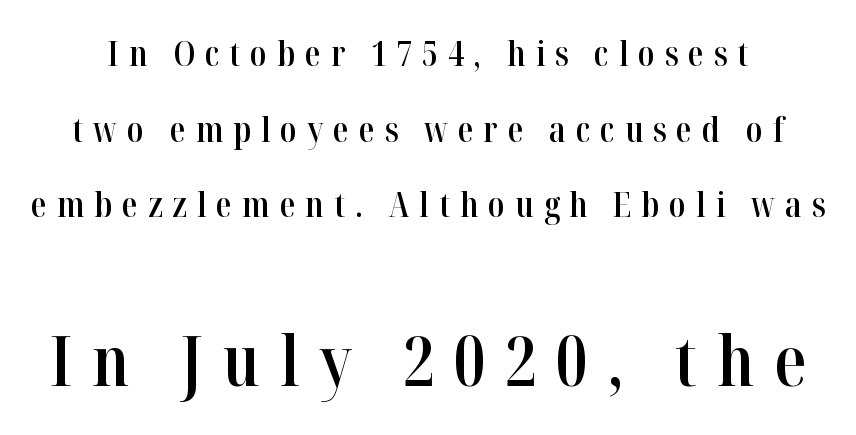
{"serif": "yes", "italic": "no", "bold": "semi", "weight": "semibold", "width": "condensed", "stroke_contrast": "high", "x_height": "medium", "monospaced": "no", "underline": "no", "line_spacing": "loose", "line_spacing_ratio": 2.16, "letter_spacing": "wide", "letter_spacing_em": 0.28, "larger_block": "second", "size_ratio": 2.0, "glyph_px": 70}
